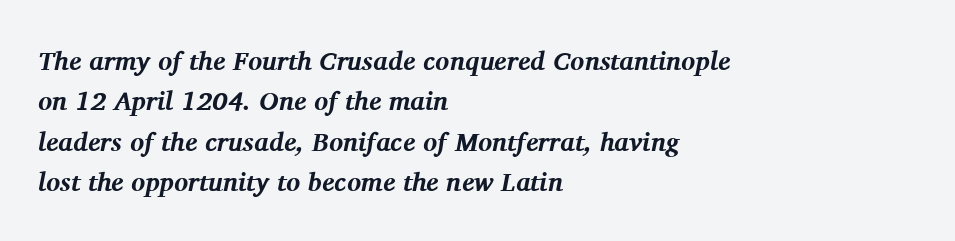
{"italic": "yes", "lean": "right", "slant_degrees": 11, "bold": "yes", "underline": "no", "align": "left", "line_spacing": "normal", "line_spacing_ratio": 1.55, "letter_spacing": "normal", "letter_spacing_em": 0.0, "glyph_px": 26}
